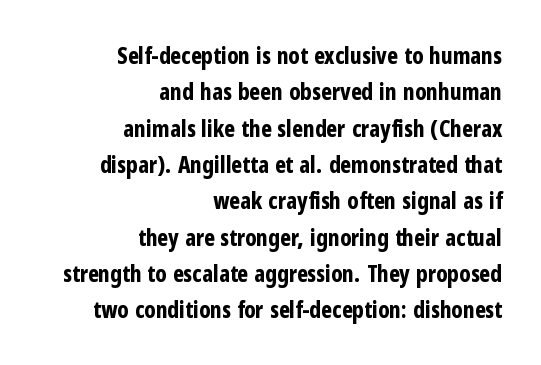
Q: Is the text bold? A: Yes.
Q: Is the text italic (slanted)? A: No, it is upright.
Q: Is the text underlined? A: No.
Q: How is the paragraph aligned? A: Right-aligned.
Q: Is the spacing between letters normal or unusually wide? A: Normal.
Q: Is the spacing between lines tight, normal or loose? A: Normal.
